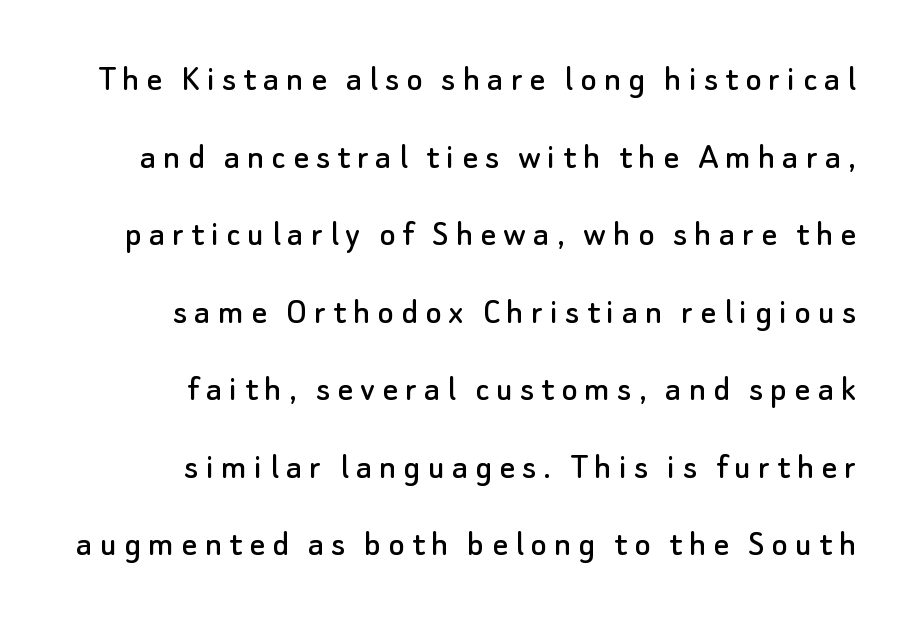
The image shows 38 px sans-serif type, upright; set right-aligned, loose line spacing (2.04x), not underlined; low stroke contrast and a small x-height.
